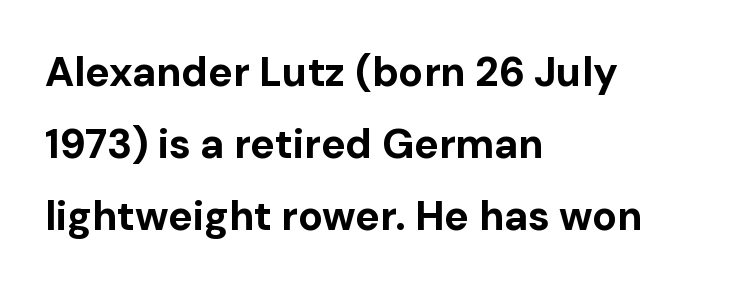
The image shows 41 px bold sans-serif type, upright; set left-aligned, line spacing 1.76x, normal letter spacing, not underlined; low stroke contrast and a medium x-height.
